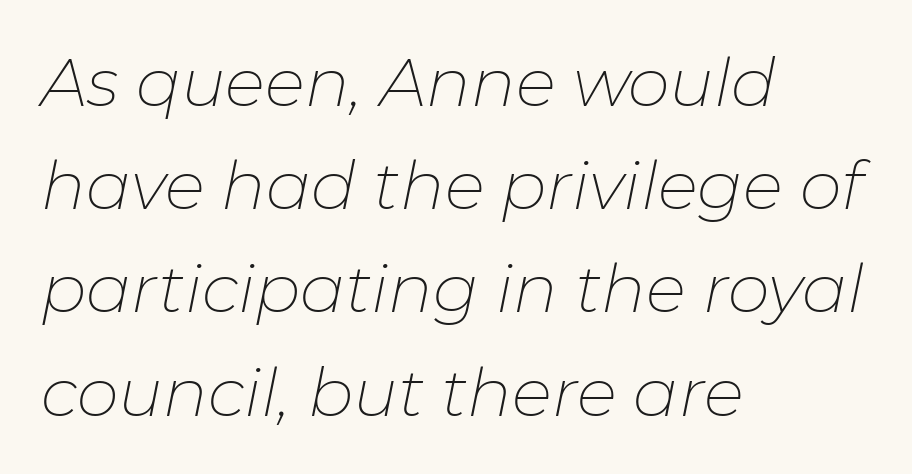
The image shows 67 px thin type, italic (leaning right); set left-aligned, normal line spacing (1.54x), normal letter spacing, not underlined; low stroke contrast and a medium x-height.
